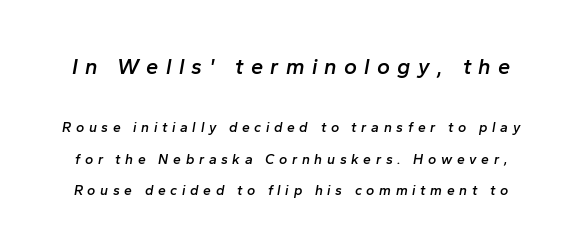
Q: Is the text bold? A: Semi-bold.
Q: Is the text italic (slanted)? A: Yes, it leans right by about 10 degrees.
Q: Is the text underlined? A: No.
Q: Is the spacing between letters normal or unusually wide? A: Unusually wide.
Q: Is the spacing between lines tight, normal or loose? A: Loose.
Q: Which block of text is set in a larger size, the first (top) or the second (bottom)? A: The first (top) one.
